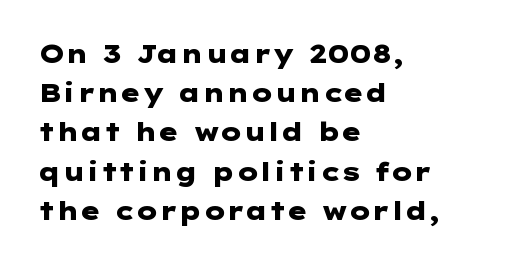
There is no visible air inserted between adjacent glyphs. This sample is left-justified, so line endings fall wherever the words run out. Normally led — the rows are evenly, conventionally spaced. The lettering holds an erect, upright posture throughout.
